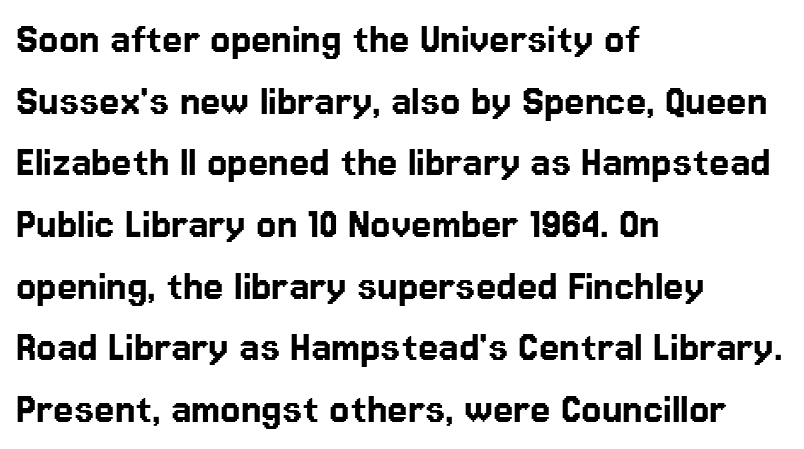
Q: Is the text italic (slanted)? A: No, it is upright.
Q: Is the typeface a serif or a sans-serif typeface? A: Sans-serif.
Q: Is the text underlined? A: No.
Q: How is the paragraph aligned? A: Left-aligned.
Q: Is the spacing between letters normal or unusually wide? A: Normal.
Q: Is the spacing between lines tight, normal or loose? A: Normal.
Q: Width (condensed, normal, or wide)? A: Normal.
Q: Stroke contrast? A: Low.
Q: x-height? A: Medium.
Q: Monospaced? A: No.
